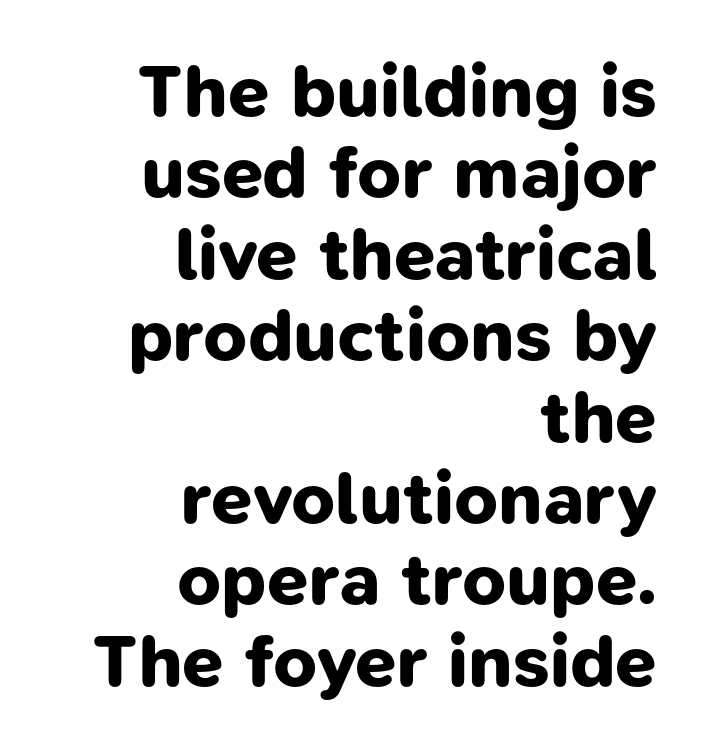
The image shows 74 px bold sans-serif type; set right-aligned, tight line spacing (1.1x), normal letter spacing, not underlined; low stroke contrast and a medium x-height.
